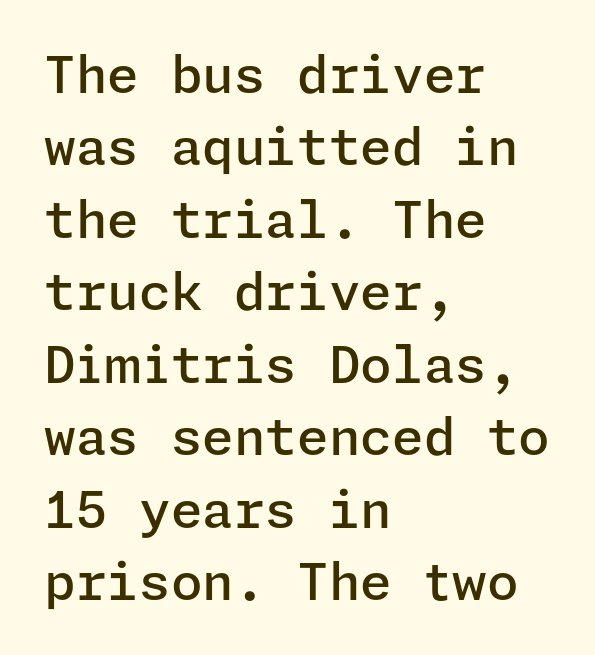
{"serif": "no", "italic": "no", "bold": "semi", "weight": "semibold", "width": "normal", "stroke_contrast": "low", "x_height": "medium", "underline": "no", "align": "left", "line_spacing": "normal", "line_spacing_ratio": 1.42, "letter_spacing": "normal", "letter_spacing_em": 0.0, "glyph_px": 51}
